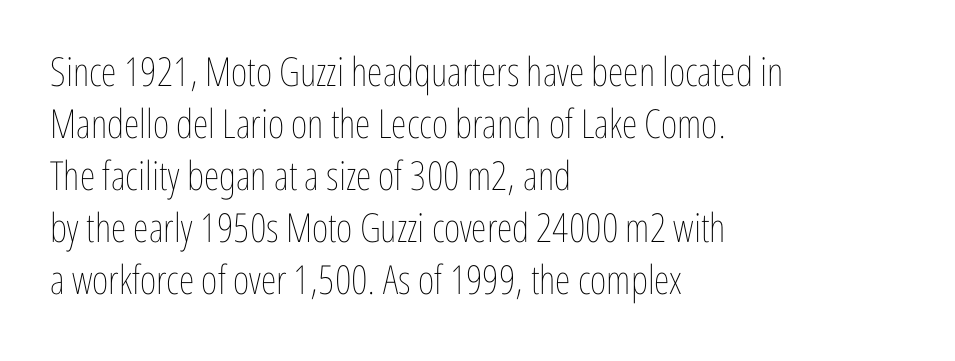
{"italic": "no", "bold": "no", "weight": "thin", "width": "condensed", "stroke_contrast": "low", "x_height": "medium", "monospaced": "no", "underline": "no", "align": "left", "line_spacing": "normal", "line_spacing_ratio": 1.3, "letter_spacing": "normal", "letter_spacing_em": 0.0, "glyph_px": 40}
